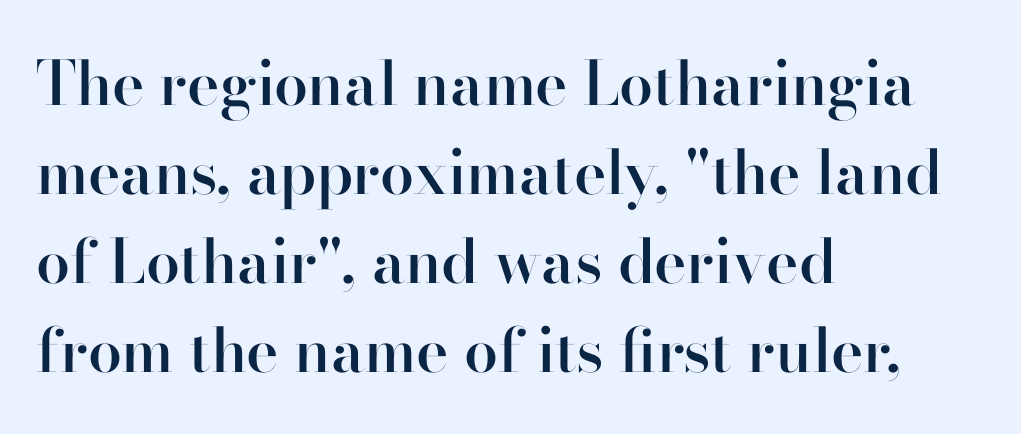
The image shows 61 px semibold serif type, upright; set left-aligned, normal line spacing (1.46x), normal letter spacing, not underlined; high stroke contrast and a small x-height.
